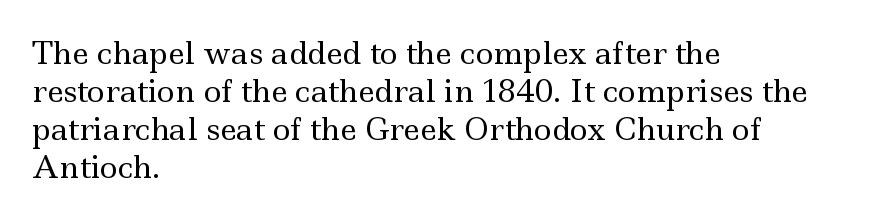
The image shows 30 px regular-weight, wide serif type, upright; set left-aligned, normal line spacing (1.27x), normal letter spacing, not underlined; a small x-height.
